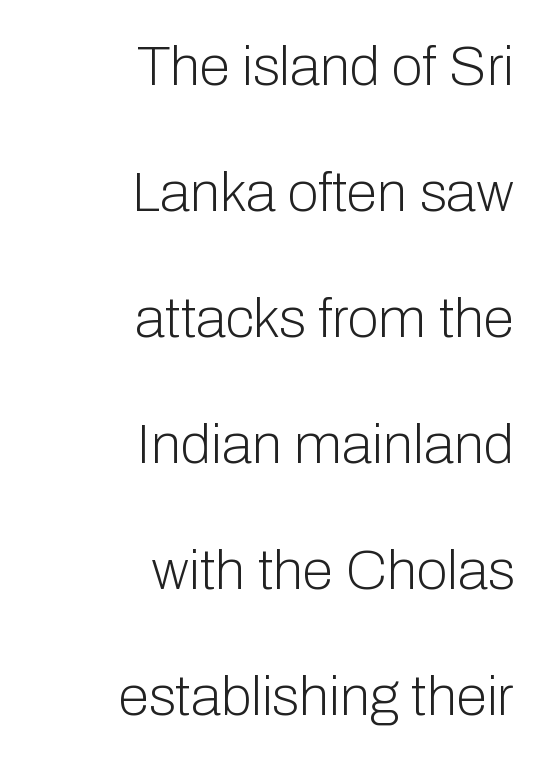
The image shows 56 px light sans-serif type, upright; set right-aligned, loose line spacing (2.25x), normal letter spacing, not underlined; low stroke contrast and a medium x-height.
